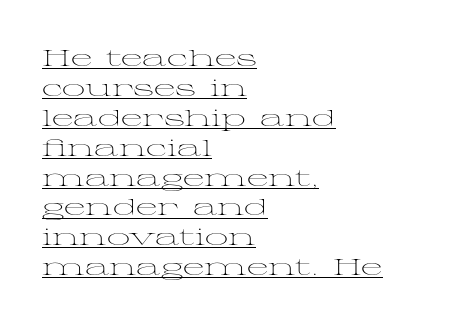
The image shows 23 px text type, upright; set left-aligned, normal line spacing (1.3x), normal letter spacing, underlined.
